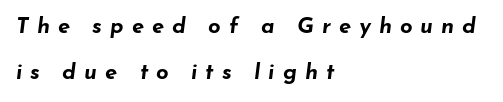
The image shows 22 px bold type, italic (leaning right); set left-aligned, loose line spacing (2.1x), unusually wide letter spacing (+0.36 em), not underlined.
